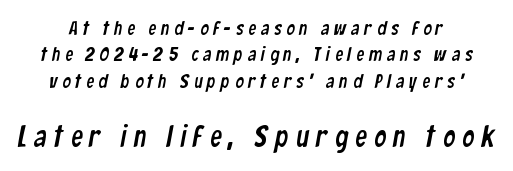
The image shows 30 px condensed sans-serif type; set normal line spacing (1.32x), unusually wide letter spacing (+0.24 em), not underlined; the second (bottom) block is 1.5x larger; low stroke contrast and a medium x-height.
